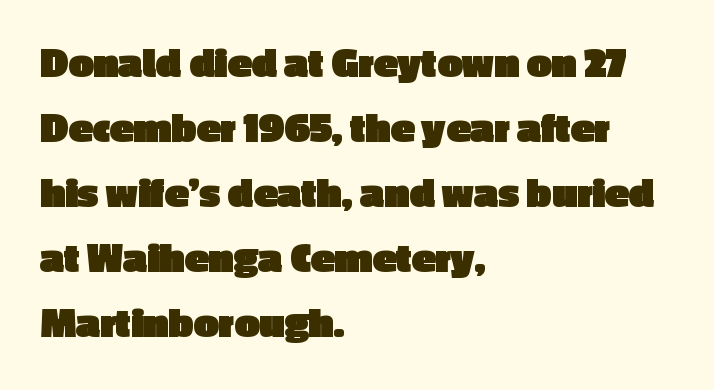
Q: Is the text bold? A: Yes.
Q: Is the text italic (slanted)? A: No, it is upright.
Q: Is the typeface a serif or a sans-serif typeface? A: Sans-serif.
Q: Is the text underlined? A: No.
Q: How is the paragraph aligned? A: Left-aligned.
Q: Is the spacing between letters normal or unusually wide? A: Normal.
Q: Is the spacing between lines tight, normal or loose? A: Normal.
Q: Width (condensed, normal, or wide)? A: Normal.
Q: x-height? A: Medium.
Q: Monospaced? A: No.
